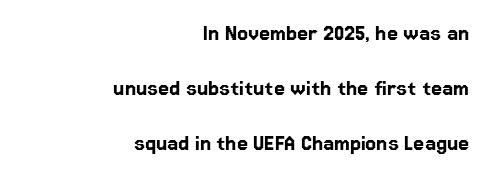
The image shows 25 px text type, upright; set right-aligned, loose line spacing (2.2x), normal letter spacing, not underlined.
